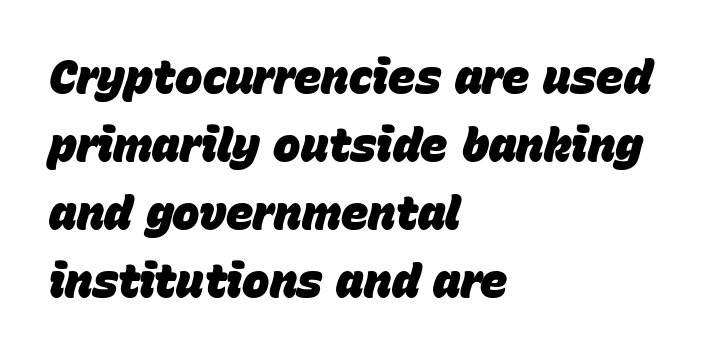
Quick note: underline off. These lines keep a tight, regular rhythm from letter to letter. Weight check: bold — yes, fully. A normal amount of white space separates one row of letters from the next.
